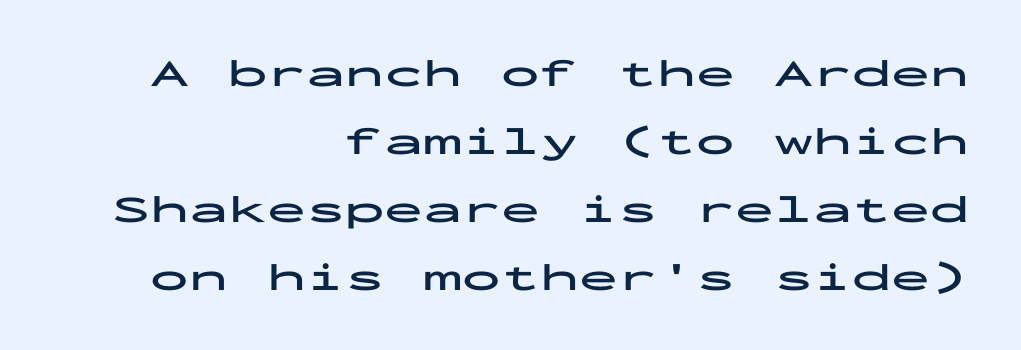
{"serif": "no", "italic": "no", "bold": "yes", "weight": "bold", "width": "wide", "stroke_contrast": "low", "x_height": "medium", "monospaced": "yes", "underline": "no", "align": "right", "line_spacing_ratio": 1.74, "letter_spacing": "normal", "letter_spacing_em": 0.0, "glyph_px": 39}
